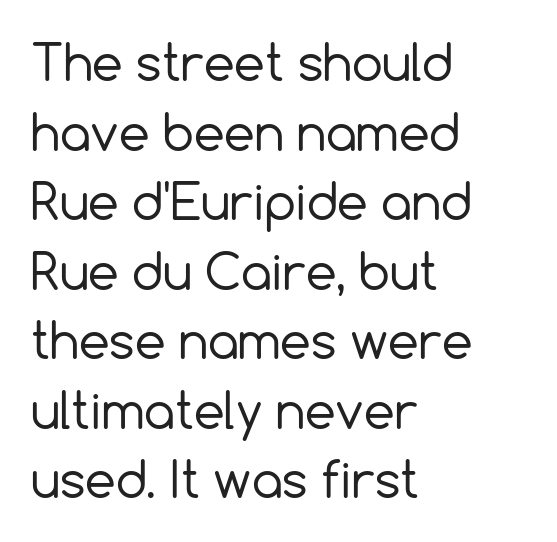
The image shows 49 px regular-weight sans-serif type, upright; set left-aligned, normal line spacing (1.42x), normal letter spacing, not underlined; a medium x-height.
